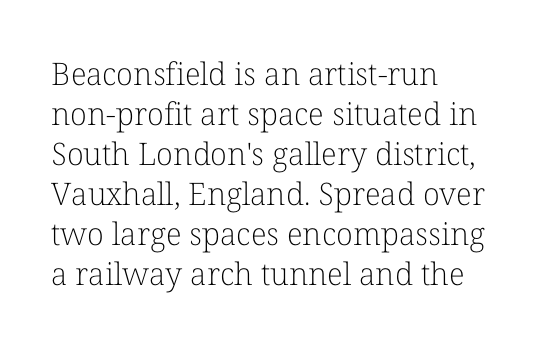
This sample has the flowing, uneven cadence of proportional lettering. The typeface chosen for these lines features serifs. This sample uses an upright cut, with every glyph sitting square on the baseline. Any mark beneath the type? The region is blank.
